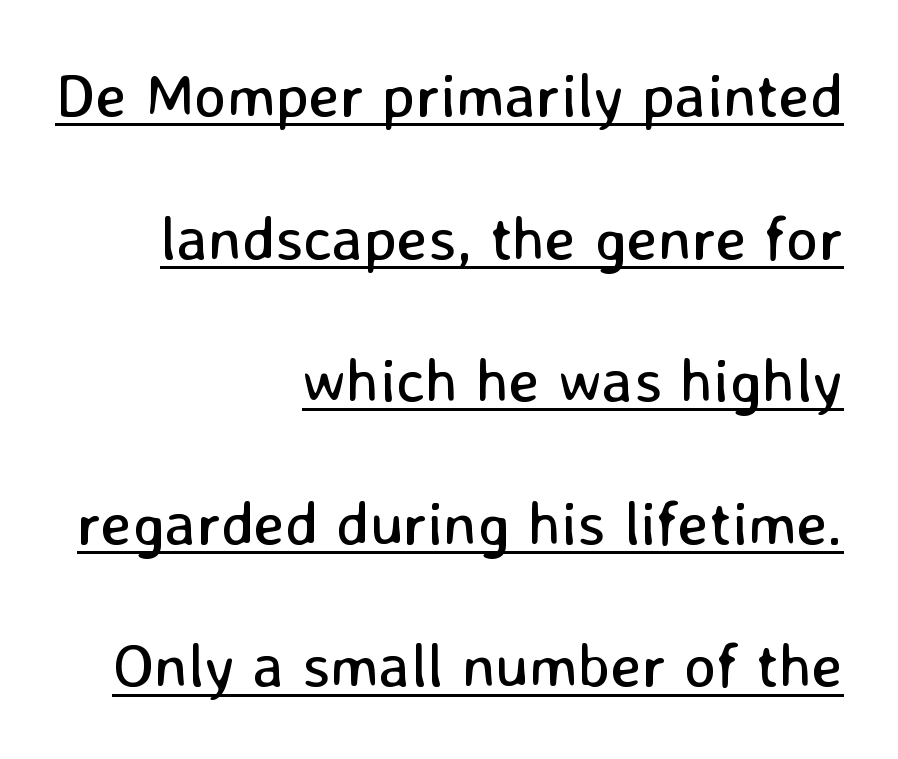
{"serif": "no", "italic": "no", "bold": "no", "weight": "regular", "width": "normal", "stroke_contrast": "low", "x_height": "medium", "monospaced": "no", "underline": "yes", "align": "right", "line_spacing": "loose", "line_spacing_ratio": 2.3, "letter_spacing": "normal", "letter_spacing_em": 0.0, "glyph_px": 62}
